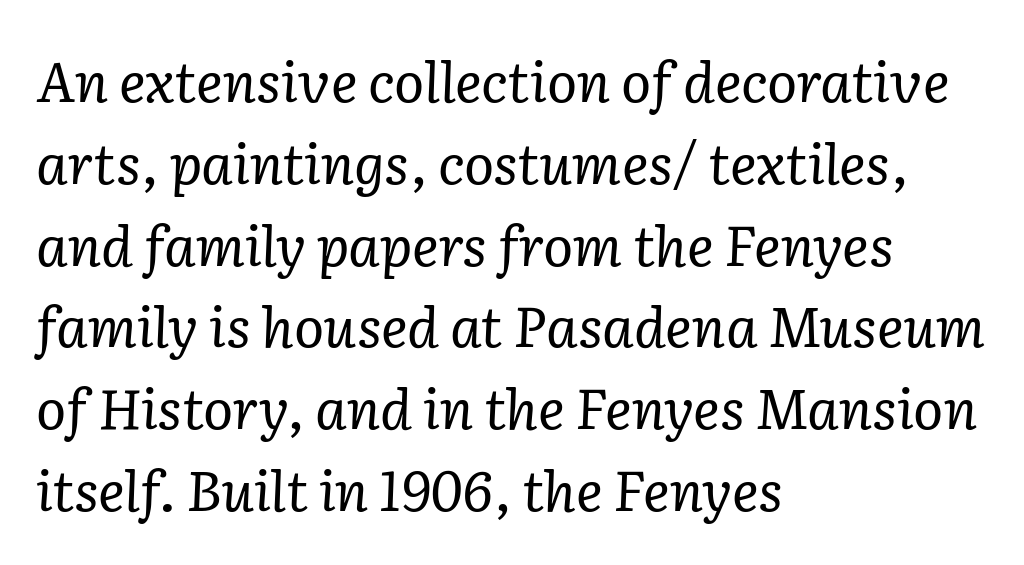
Q: Is the text bold? A: No.
Q: Is the text italic (slanted)? A: Yes, it leans right by about 2 degrees.
Q: Is the typeface a serif or a sans-serif typeface? A: Serif.
Q: Is the text underlined? A: No.
Q: How is the paragraph aligned? A: Left-aligned.
Q: Is the spacing between letters normal or unusually wide? A: Normal.
Q: Is the spacing between lines tight, normal or loose? A: Normal.
Q: Width (condensed, normal, or wide)? A: Normal.
Q: Stroke contrast? A: Low.
Q: x-height? A: Medium.
Q: Monospaced? A: No.
